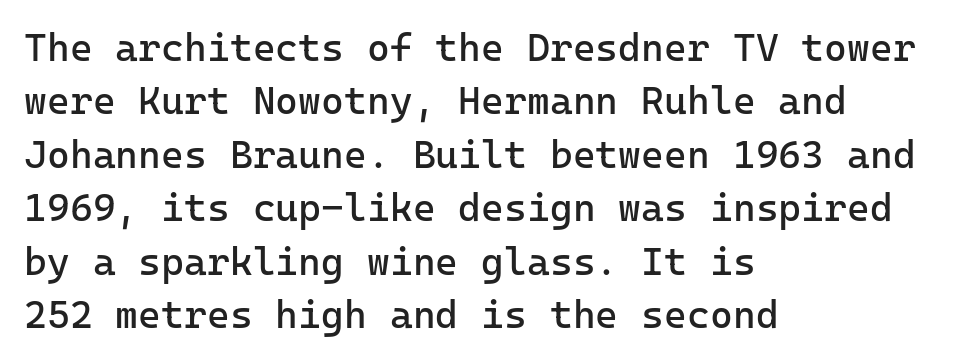
The image shows 39 px regular-weight sans-serif type, upright, monospaced; set left-aligned, normal line spacing (1.37x), normal letter spacing, not underlined; low stroke contrast and a medium x-height.
